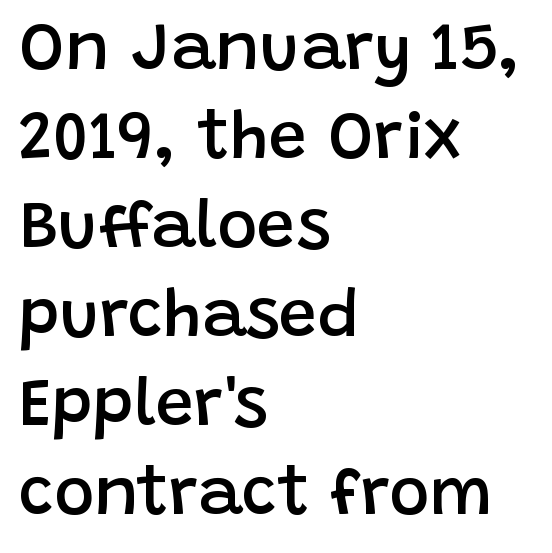
Q: Is the text bold? A: Semi-bold.
Q: Is the text italic (slanted)? A: No, it is upright.
Q: Is the typeface a serif or a sans-serif typeface? A: Sans-serif.
Q: Is the text underlined? A: No.
Q: How is the paragraph aligned? A: Left-aligned.
Q: Is the spacing between letters normal or unusually wide? A: Normal.
Q: Is the spacing between lines tight, normal or loose? A: Normal.
Q: Width (condensed, normal, or wide)? A: Normal.
Q: Stroke contrast? A: Low.
Q: x-height? A: Large.
Q: Monospaced? A: No.
